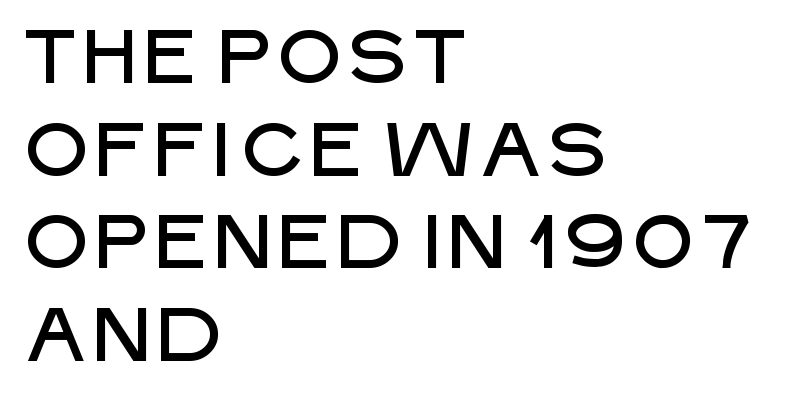
The image shows 76 px sans-serif type, upright; set left-aligned, line spacing 1.22x, normal letter spacing, not underlined; low stroke contrast and a large x-height.
